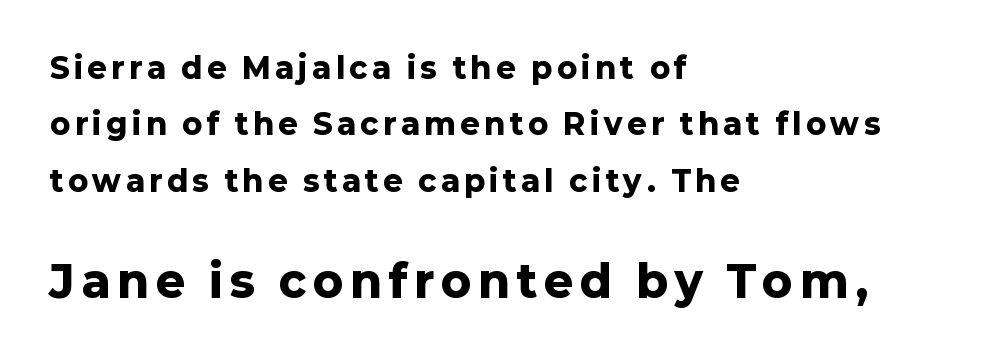
The image shows 44 px heavy sans-serif type, upright; set left-aligned, loose line spacing (1.94x), not underlined; the second (bottom) block is 1.52x larger; low stroke contrast and a medium x-height.
